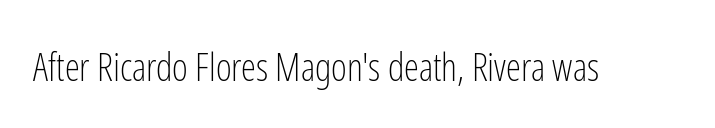
{"serif": "no", "italic": "no", "bold": "no", "weight": "light", "width": "condensed", "stroke_contrast": "low", "x_height": "medium", "monospaced": "no", "underline": "no", "letter_spacing": "normal", "letter_spacing_em": 0.0, "glyph_px": 38}
